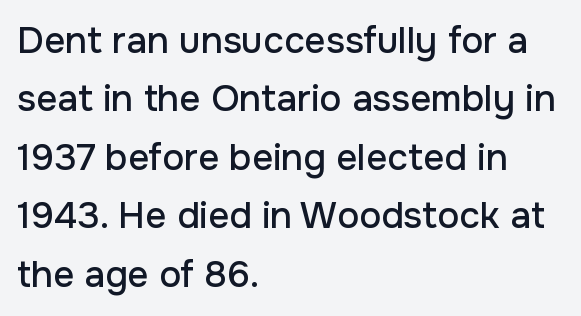
{"serif": "no", "italic": "no", "width": "normal", "stroke_contrast": "low", "x_height": "medium", "monospaced": "no", "underline": "no", "align": "left", "line_spacing": "normal", "line_spacing_ratio": 1.58, "letter_spacing": "normal", "letter_spacing_em": 0.0, "glyph_px": 37}
